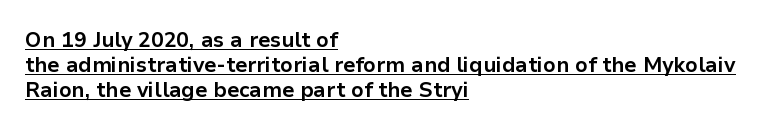
{"italic": "no", "bold": "yes", "underline": "yes", "align": "left", "line_spacing_ratio": 1.2, "letter_spacing": "normal", "letter_spacing_em": 0.0, "glyph_px": 21}
